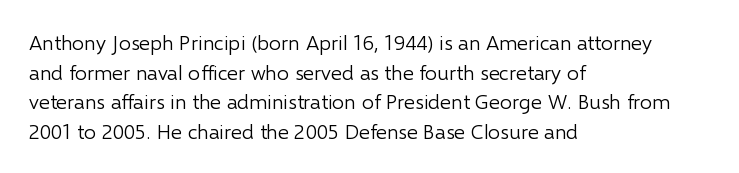
{"italic": "no", "bold": "no", "underline": "no", "align": "left", "line_spacing": "normal", "line_spacing_ratio": 1.41, "letter_spacing": "normal", "letter_spacing_em": 0.0, "glyph_px": 21}
